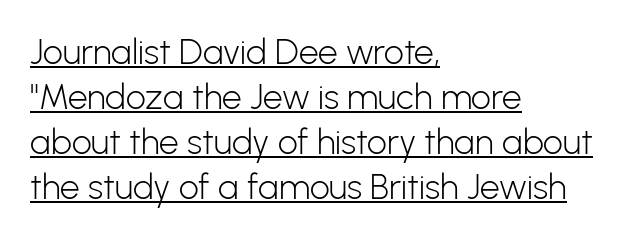
{"serif": "no", "italic": "no", "bold": "no", "weight": "light", "width": "normal", "stroke_contrast": "low", "x_height": "medium", "monospaced": "no", "underline": "yes", "align": "left", "line_spacing": "normal", "line_spacing_ratio": 1.29, "letter_spacing": "normal", "letter_spacing_em": 0.0, "glyph_px": 35}
